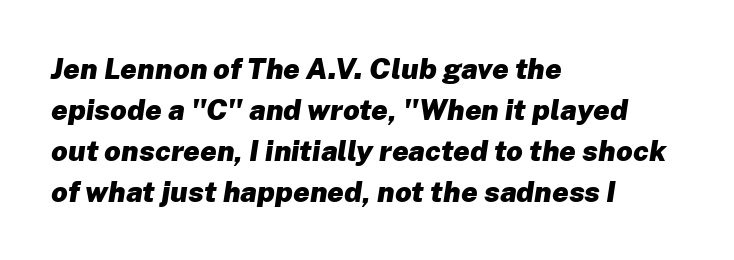
Here the designer chose a conventional face with non-uniform glyph widths. Each new line begins a customary step beneath the previous one. Glyph-to-glyph distance matches everyday printed text. A bare baseline throughout the passage. The sample has been set heavy, in full bold.
